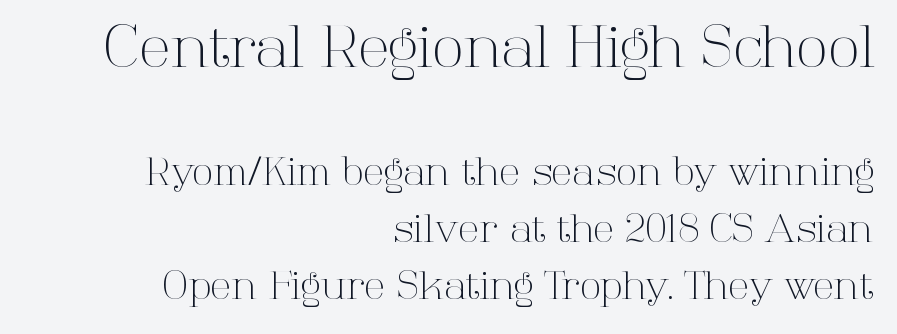
{"serif": "yes", "italic": "no", "bold": "no", "weight": "light", "width": "normal", "stroke_contrast": "high", "x_height": "medium", "monospaced": "no", "underline": "no", "align": "right", "line_spacing": "normal", "line_spacing_ratio": 1.47, "letter_spacing": "normal", "letter_spacing_em": 0.0, "larger_block": "first", "size_ratio": 1.49, "glyph_px": 58}
